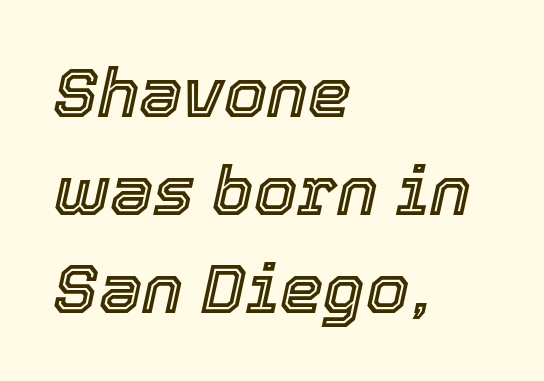
The paragraph has a hard left edge and a soft right edge. The passage shown stacks its lines at a standard gap. Descenders hang freely into open space. An italicized treatment has been applied to the whole sample.
